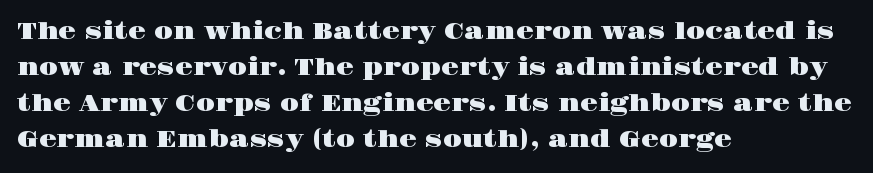
{"italic": "no", "underline": "no", "align": "left", "line_spacing": "normal", "line_spacing_ratio": 1.57, "letter_spacing": "normal", "letter_spacing_em": 0.0, "glyph_px": 23}
